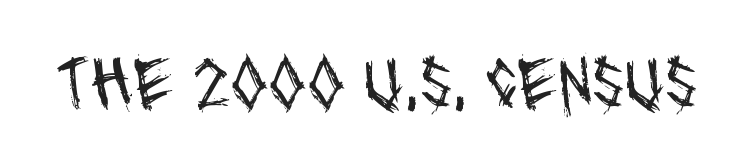
Q: Is the text bold? A: No.
Q: Is the typeface a serif or a sans-serif typeface? A: Sans-serif.
Q: Is the text underlined? A: No.
Q: Is the spacing between letters normal or unusually wide? A: Normal.
Q: Width (condensed, normal, or wide)? A: Condensed.
Q: Stroke contrast? A: Medium.
Q: x-height? A: Large.
Q: Monospaced? A: No.
